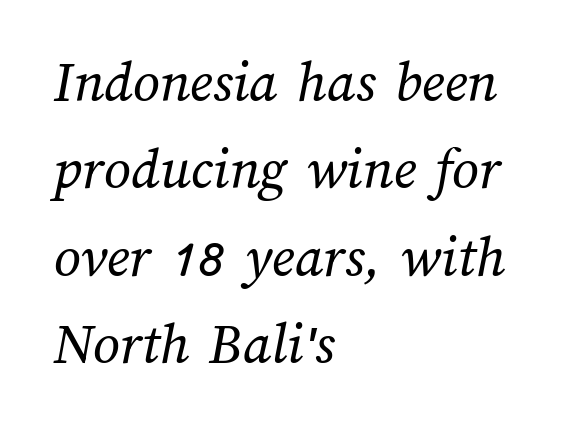
{"bold": "no", "weight": "regular", "width": "normal", "stroke_contrast": "medium", "x_height": "medium", "monospaced": "no", "underline": "no", "align": "left", "line_spacing": "normal", "line_spacing_ratio": 1.48, "letter_spacing": "normal", "letter_spacing_em": 0.0, "glyph_px": 59}
